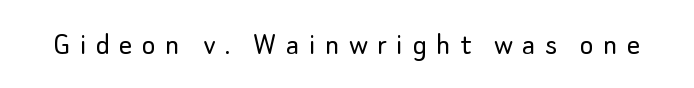
The face used here is a sans, in the tradition of grotesques and geometrics. This rendering widens character spacing well past its baseline value. The strokes carry an ordinary text weight at most. No italicization has been applied; the sample stays upright. Check the space under the baseline: it is left empty. Each letter keeps its own natural width here, so spacing adapts to shape.
